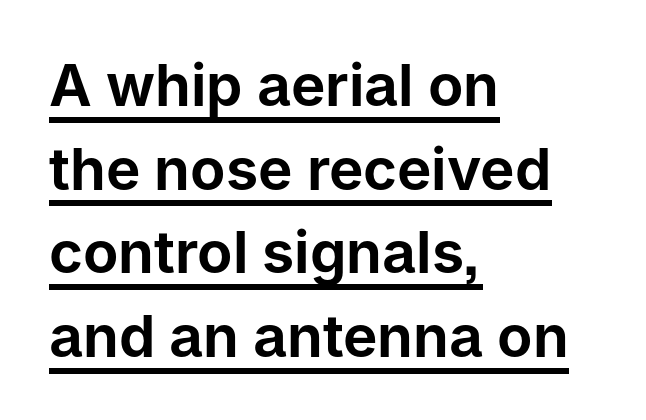
The image shows 58 px sans-serif type, upright; set left-aligned, normal line spacing (1.44x), normal letter spacing, underlined; low stroke contrast and a medium x-height.
